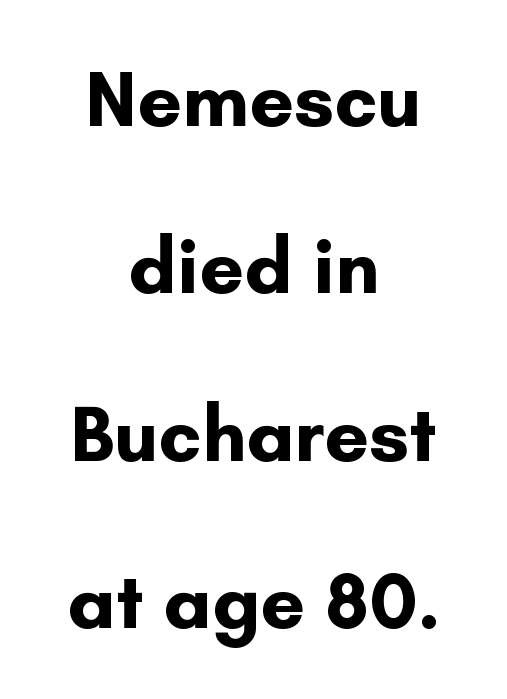
The image shows 79 px bold sans-serif type, upright; set centered, loose line spacing (2.12x), normal letter spacing, not underlined; low stroke contrast and a small x-height.
